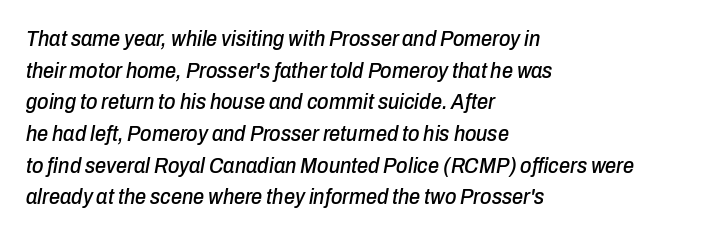
{"italic": "yes", "lean": "right", "slant_degrees": 10, "underline": "no", "align": "left", "line_spacing": "normal", "line_spacing_ratio": 1.44, "letter_spacing": "normal", "letter_spacing_em": 0.0, "glyph_px": 22}
